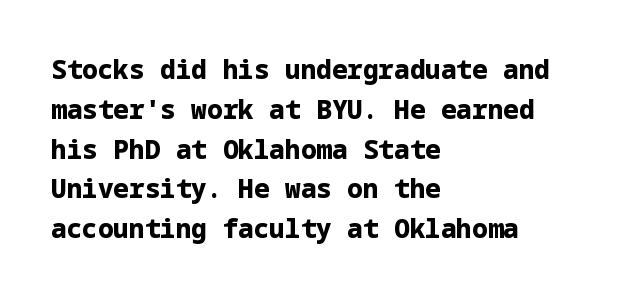
Plenty of ink on the page — the face is bold. Vertical spacing — default. Descenders hang freely into open space. All the whitespace from short lines collects on the right. This rendering leaves character spacing at its baseline value. Do the letters lean? They stand straight.
